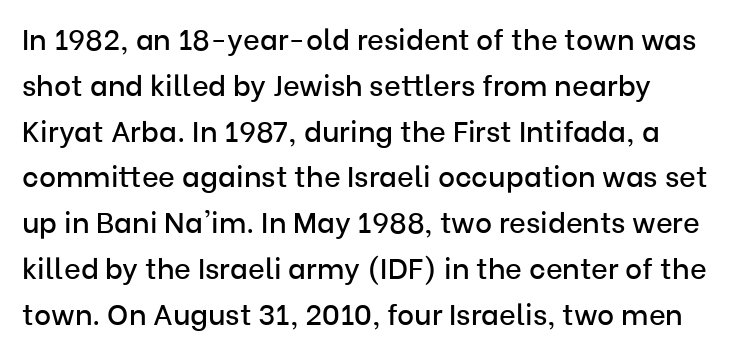
A clean baseline with only descenders dipping below it. Words appear dense and cohesive because spacing is normal. Quick note: not italic, upright. Evenly set lines give the paragraph a standard silhouette. Think of a printed novel: that variable character pitch is what you see here.
